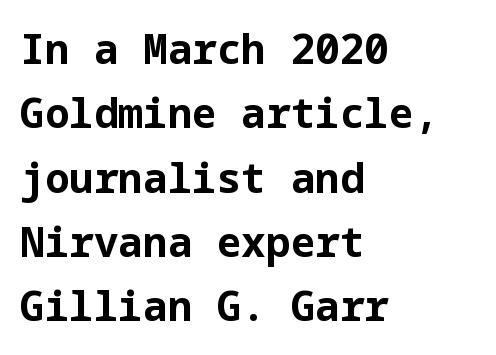
Q: Is the text bold? A: Yes.
Q: Is the text italic (slanted)? A: No, it is upright.
Q: Is the typeface a serif or a sans-serif typeface? A: Sans-serif.
Q: Is the text underlined? A: No.
Q: How is the paragraph aligned? A: Left-aligned.
Q: Is the spacing between letters normal or unusually wide? A: Normal.
Q: Is the spacing between lines tight, normal or loose? A: Normal.
Q: Width (condensed, normal, or wide)? A: Normal.
Q: Stroke contrast? A: Low.
Q: x-height? A: Medium.
